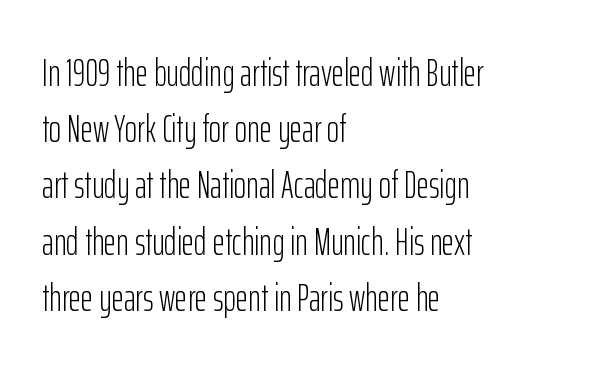
The image shows 38 px light, condensed sans-serif type, upright; set left-aligned, normal line spacing (1.48x), normal letter spacing, not underlined; low stroke contrast and a medium x-height.
